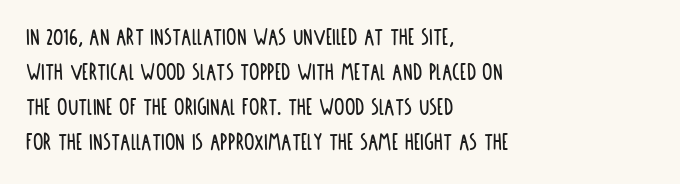
The image shows 26 px text type, upright; set left-aligned, normal line spacing (1.34x), normal letter spacing, not underlined.
